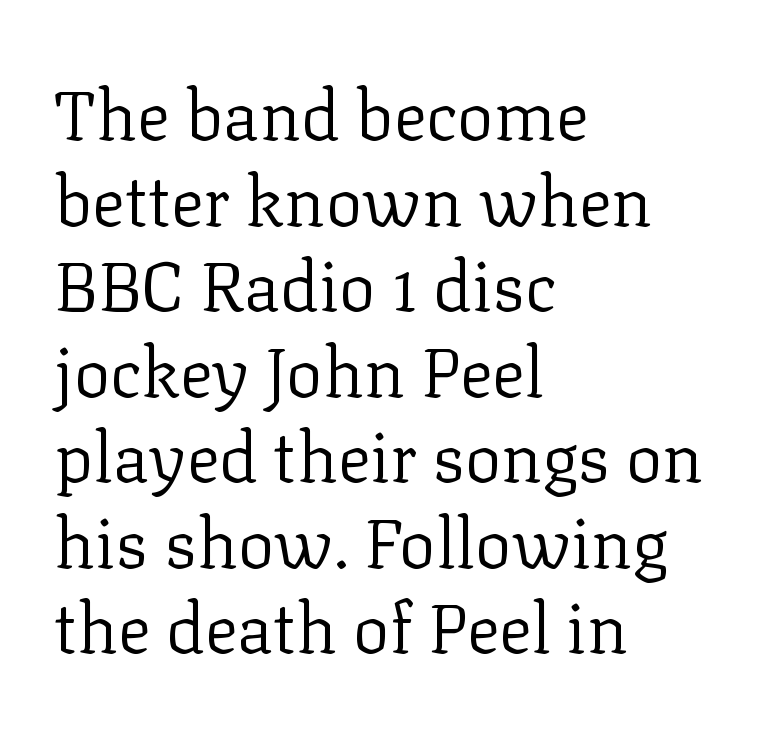
The image shows 69 px regular-weight serif type, upright; set left-aligned, line spacing 1.24x, normal letter spacing, not underlined; low stroke contrast and a medium x-height.
